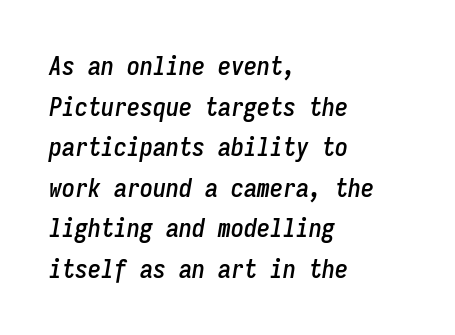
The face used here has a pronounced slope to its letters. Spacing between characters is what you'd get straight out of the box. The words here are not underlined. In CSS terms this would be text-align: left. How would I describe the line gaps? Plain and ordinary.
